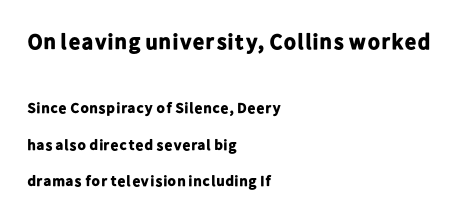
Letter spacing: default. Vertically, the passage feels expansive, rows floating well apart. Two sizes are in play, and the larger belongs to the first block. Does the lettering tilt? It doesn't — this is upright. Weight check: bold — yes, fully.
